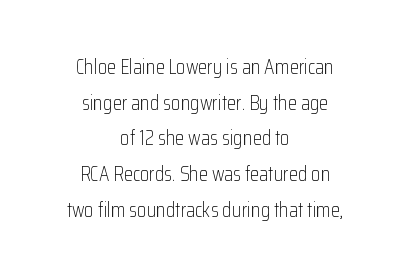
{"italic": "no", "bold": "no", "underline": "no", "align": "center", "line_spacing": "normal", "line_spacing_ratio": 1.7, "letter_spacing": "normal", "letter_spacing_em": 0.0, "glyph_px": 21}
